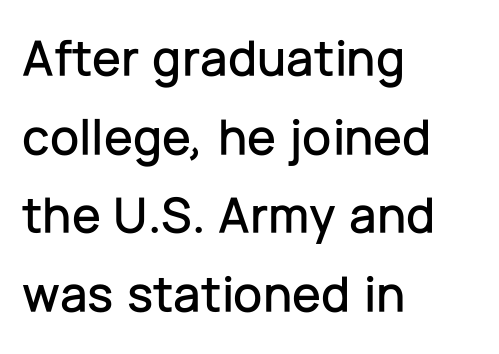
Q: Is the text italic (slanted)? A: No, it is upright.
Q: Is the typeface a serif or a sans-serif typeface? A: Sans-serif.
Q: Is the text underlined? A: No.
Q: How is the paragraph aligned? A: Left-aligned.
Q: Is the spacing between letters normal or unusually wide? A: Normal.
Q: Is the spacing between lines tight, normal or loose? A: Normal.
Q: Width (condensed, normal, or wide)? A: Normal.
Q: Stroke contrast? A: Low.
Q: x-height? A: Medium.
Q: Monospaced? A: No.
